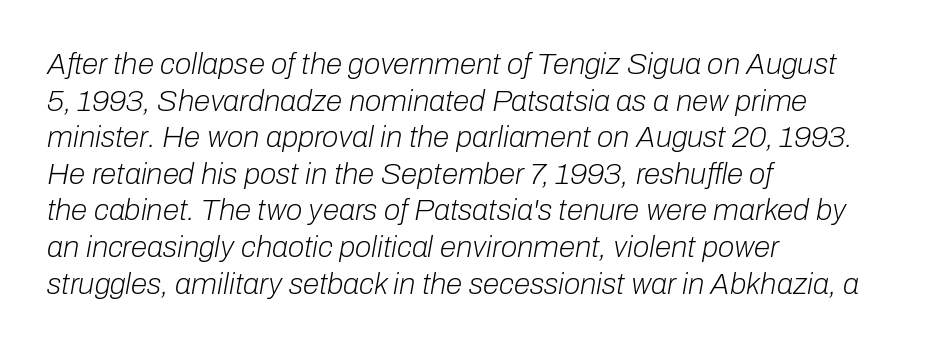
Q: Is the text bold? A: No.
Q: Is the text italic (slanted)? A: Yes, it leans right by about 10 degrees.
Q: Is the text underlined? A: No.
Q: How is the paragraph aligned? A: Left-aligned.
Q: Is the spacing between letters normal or unusually wide? A: Normal.
Q: Width (condensed, normal, or wide)? A: Normal.
Q: Stroke contrast? A: Low.
Q: x-height? A: Medium.
Q: Monospaced? A: No.
